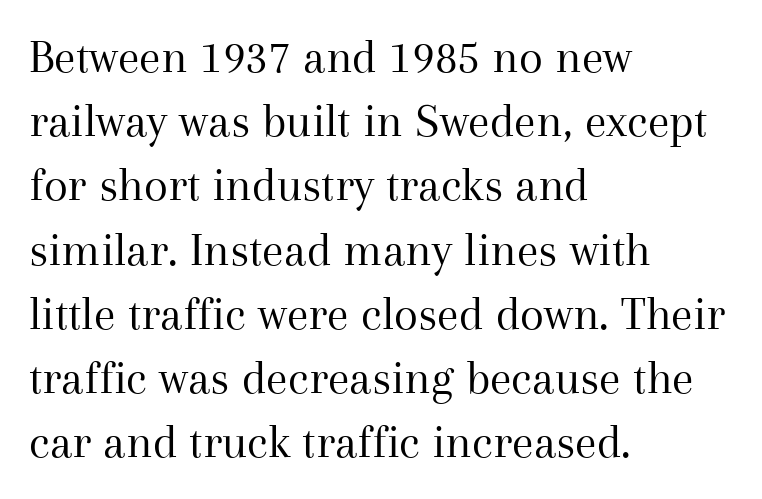
No extra ink here — the face is not bold. Short note: letters normally spaced. Do the characters align in a grid? No, the font is proportional. The face used here is seriffed, in the tradition of book romans. This block has exactly the height ordinary leading produces.
